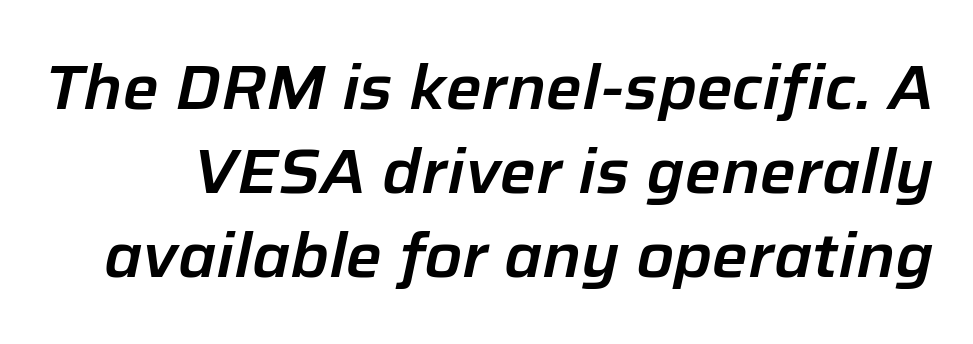
The image shows 61 px text type, italic (leaning right); set normal line spacing (1.38x), normal letter spacing, not underlined; low stroke contrast and a medium x-height.
